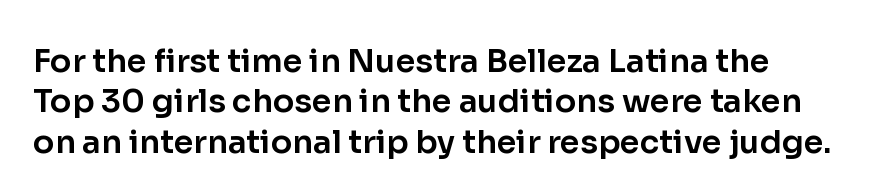
The image shows 32 px sans-serif type, upright; set normal line spacing (1.26x), normal letter spacing, not underlined; low stroke contrast and a medium x-height.
